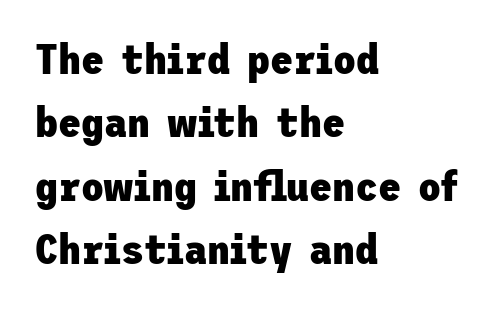
{"serif": "no", "italic": "no", "bold": "yes", "weight": "heavy", "width": "normal", "stroke_contrast": "low", "x_height": "medium", "underline": "no", "align": "left", "line_spacing": "normal", "line_spacing_ratio": 1.51, "letter_spacing": "normal", "letter_spacing_em": 0.0, "glyph_px": 42}
